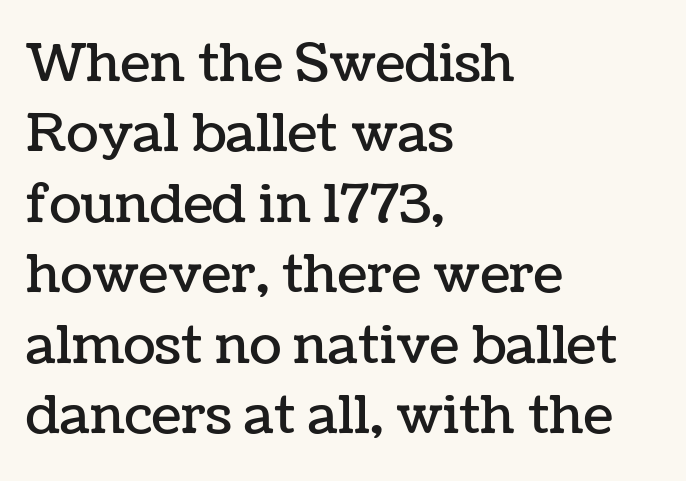
Q: Is the text italic (slanted)? A: No, it is upright.
Q: Is the text underlined? A: No.
Q: How is the paragraph aligned? A: Left-aligned.
Q: Is the spacing between letters normal or unusually wide? A: Normal.
Q: Is the spacing between lines tight, normal or loose? A: Normal.
Q: Width (condensed, normal, or wide)? A: Normal.
Q: Stroke contrast? A: Low.
Q: x-height? A: Medium.
Q: Monospaced? A: No.
